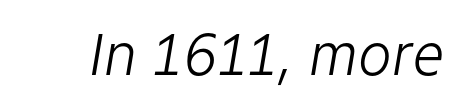
Stroke mass is kept to a normal reading level or below. The specimen reads as italic at a glance. You could not count columns in this text — the font is proportionally spaced. Characters follow at the spacing the type designer built in.
